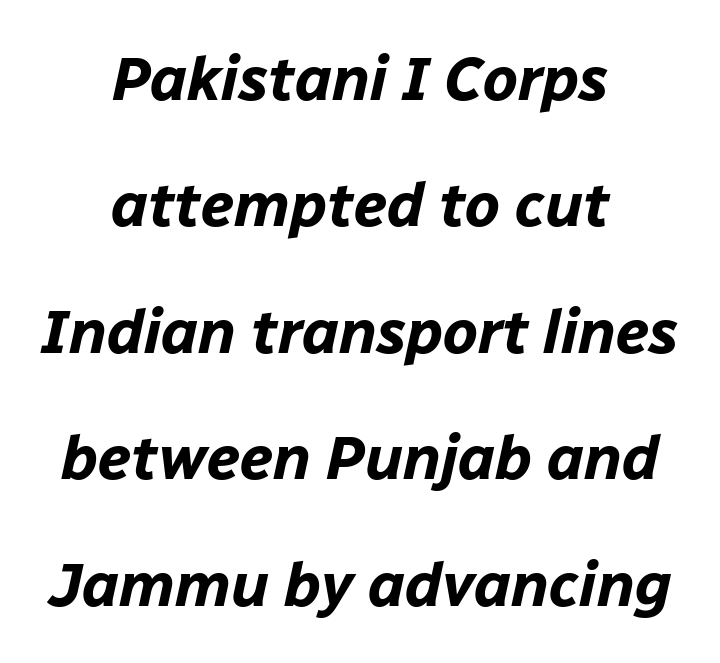
Q: Is the text bold? A: Yes.
Q: Is the text italic (slanted)? A: Yes, it leans right by about 12 degrees.
Q: Is the text underlined? A: No.
Q: How is the paragraph aligned? A: Centered.
Q: Is the spacing between letters normal or unusually wide? A: Normal.
Q: Is the spacing between lines tight, normal or loose? A: Loose.
Q: Width (condensed, normal, or wide)? A: Normal.
Q: Stroke contrast? A: Low.
Q: x-height? A: Medium.
Q: Monospaced? A: No.
